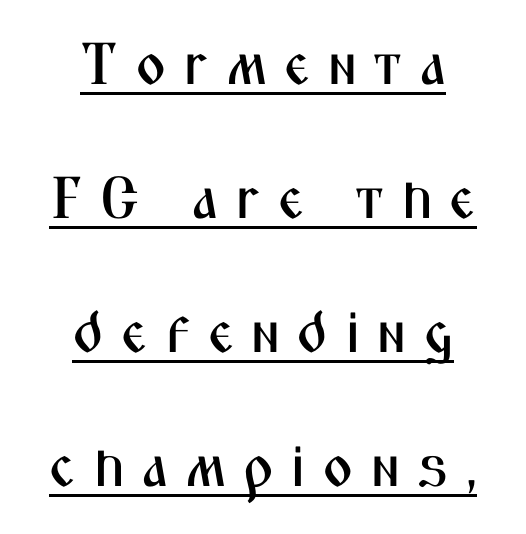
Caption: expanded tracking, letters set apart. Compared with typical paragraphs, the rows here are farther apart. A typographer would call this underscored text. The characters display no serif detailing; their extremities are plain. The lettering stays uniformly vertical, giving the passage a roman look. Horizontal alignment here is central, giving a formal, balanced look.
